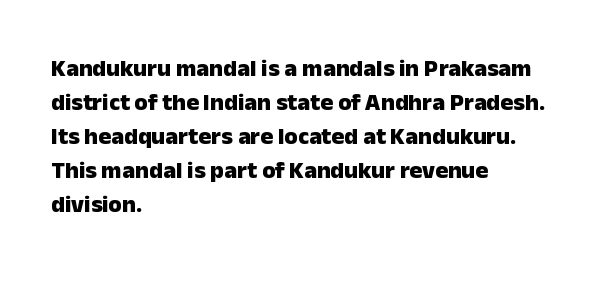
The image shows 24 px bold type, upright; set left-aligned, normal line spacing (1.42x), normal letter spacing, not underlined.
